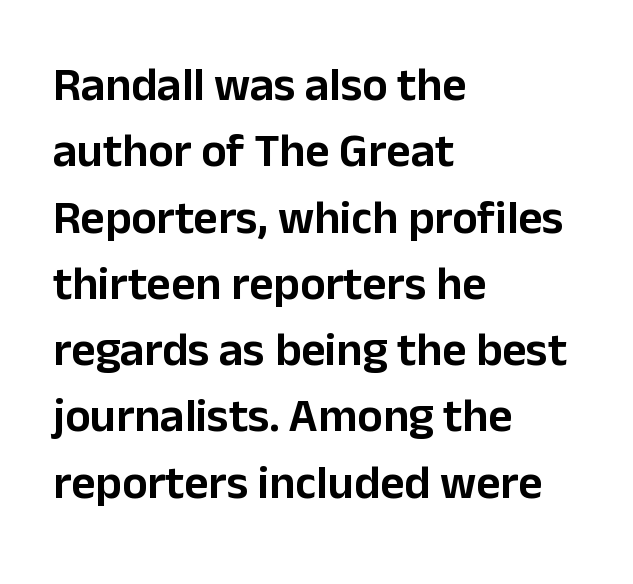
{"serif": "no", "italic": "no", "width": "normal", "stroke_contrast": "low", "x_height": "medium", "monospaced": "no", "underline": "no", "align": "left", "line_spacing": "normal", "line_spacing_ratio": 1.41, "letter_spacing": "normal", "letter_spacing_em": 0.0, "glyph_px": 47}
